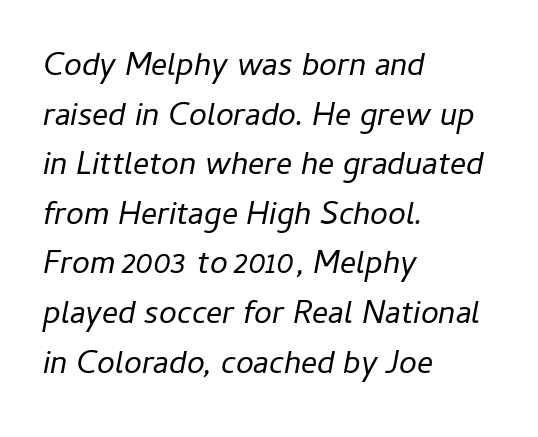
The image shows 32 px regular-weight type, italic (leaning right); set left-aligned, normal line spacing (1.55x), normal letter spacing, not underlined; low stroke contrast and a medium x-height.
